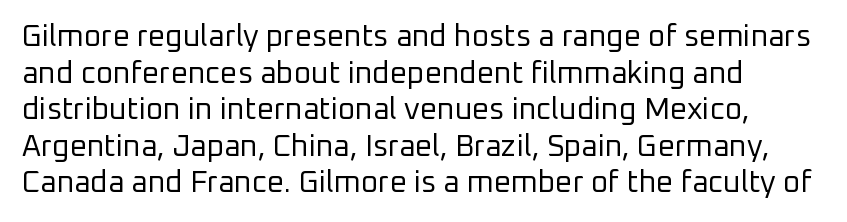
The image shows 30 px regular-weight sans-serif type, upright; set left-aligned, line spacing 1.22x, normal letter spacing, not underlined; low stroke contrast and a medium x-height.
